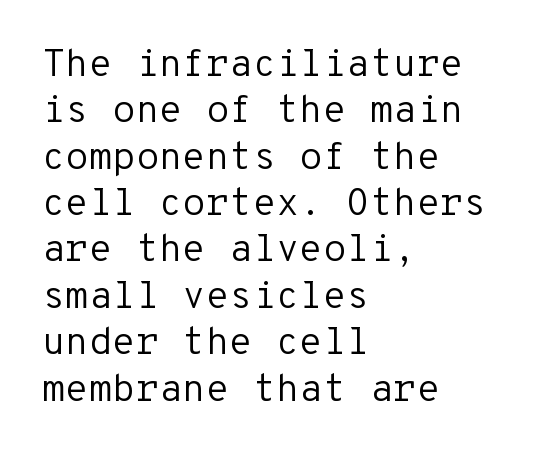
The string is rendered with underlining switched off. Looks like terminal output: every glyph gets an equal slot. The cut favours lightness, reaching ordinary text weight at its darkest. The passage shown has conventional tracking throughout.
